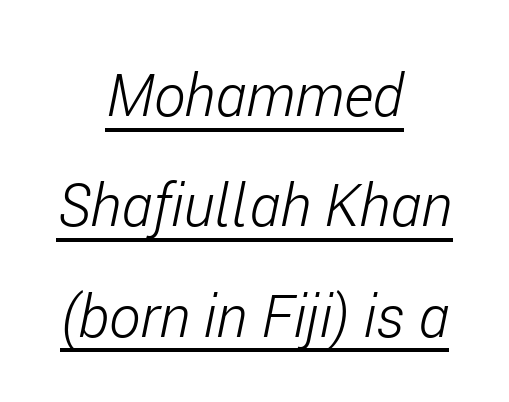
{"italic": "yes", "lean": "right", "slant_degrees": 11, "bold": "no", "weight": "light", "width": "condensed", "stroke_contrast": "low", "x_height": "medium", "monospaced": "no", "underline": "yes", "align": "center", "line_spacing_ratio": 1.87, "letter_spacing": "normal", "letter_spacing_em": 0.0, "glyph_px": 59}
